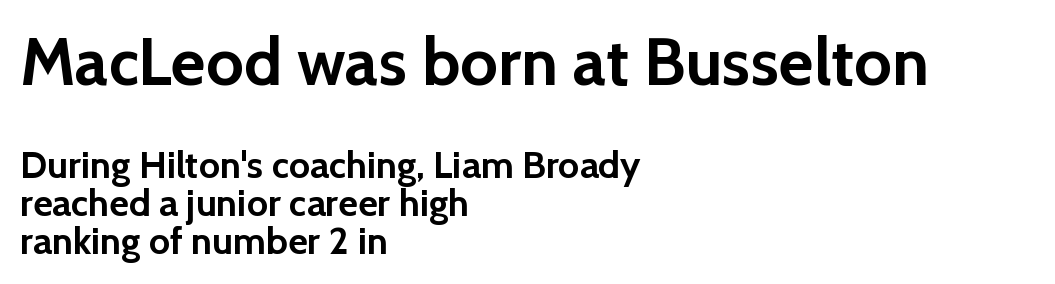
The image shows 67 px semibold sans-serif type, upright; set left-aligned, tight line spacing (1.0x), normal letter spacing, not underlined; the first (top) block is 1.76x larger; a medium x-height.
